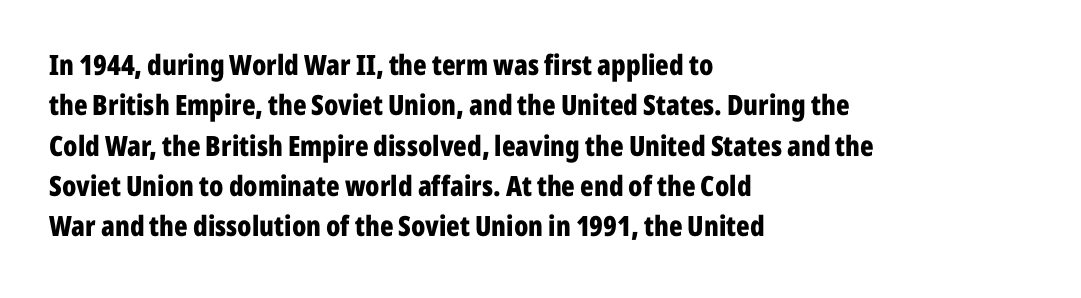
{"serif": "no", "italic": "no", "bold": "yes", "weight": "bold", "width": "condensed", "stroke_contrast": "low", "x_height": "medium", "monospaced": "no", "underline": "no", "align": "left", "line_spacing": "normal", "line_spacing_ratio": 1.44, "letter_spacing": "normal", "letter_spacing_em": 0.0, "glyph_px": 28}
